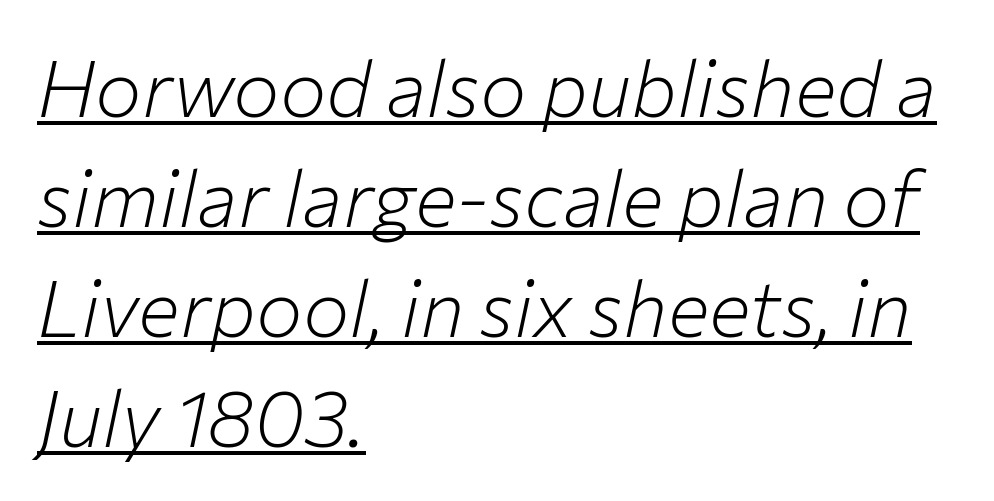
The image shows 78 px light type, italic (leaning right); set left-aligned, normal line spacing (1.41x), normal letter spacing, underlined; low stroke contrast and a medium x-height.
